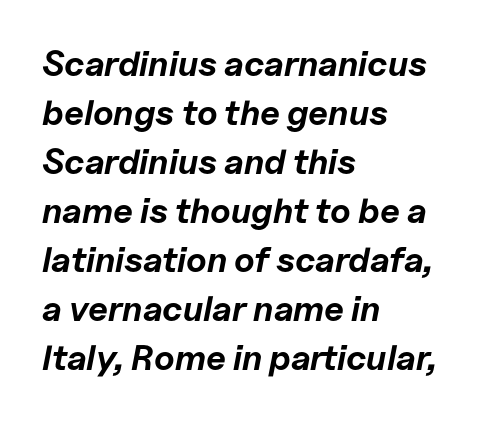
Strokes here are thick enough to call this a true bold. Designer's note — italics engaged. Lines of text with bare space underneath. A typesetter would call this zero additional tracking. Proportional: the letters do not fall into vertical columns. Regular leading.
